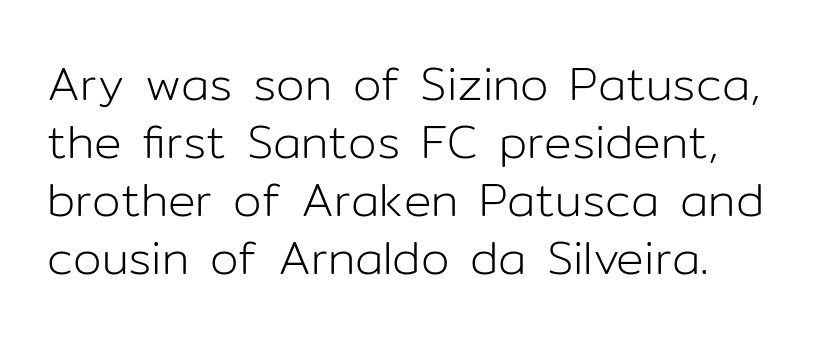
The face looks like a standard text weight, possibly lighter. These lines were composed using upright roman letters. Compared with typical paragraphs, the rows here are spaced about the same. Only glyphs here, with clear space below each row.
